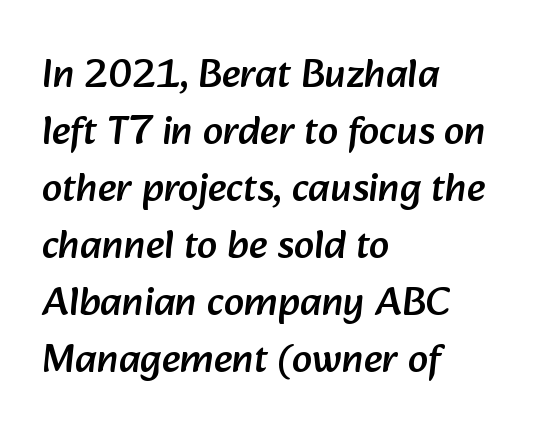
The lines sit at an ordinary, default distance from one another. Observe the absence of serifs on each vertical stroke in this sample. There is no visible air inserted between adjacent glyphs. A bare baseline throughout the passage. This sample has the flowing, uneven cadence of proportional lettering.
